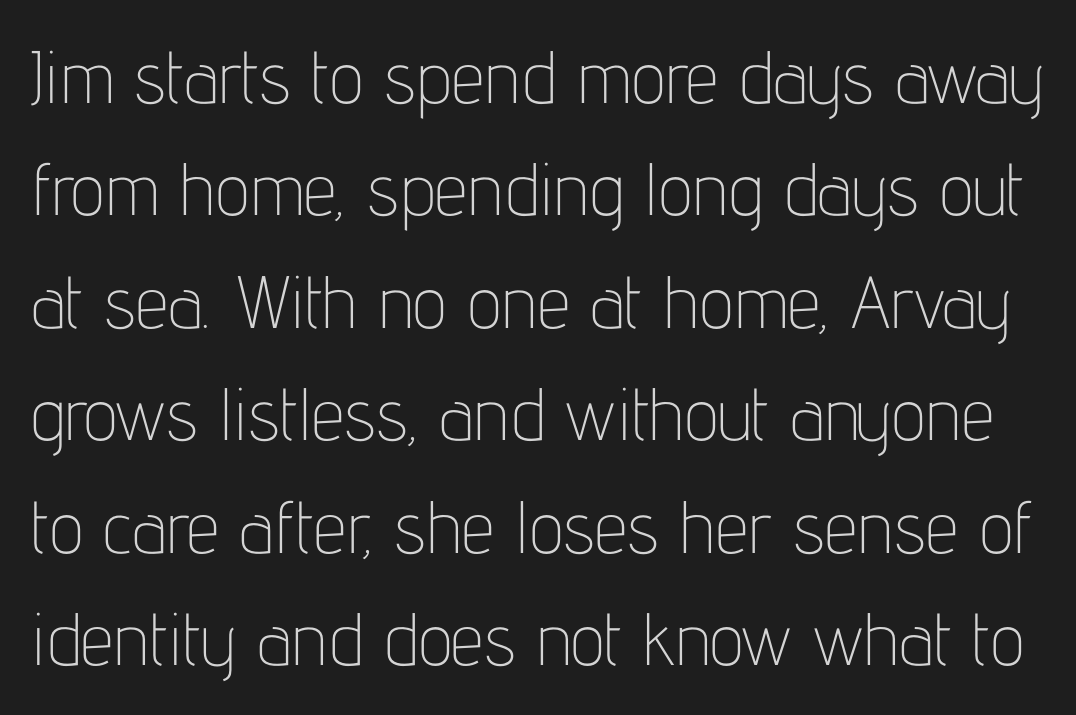
The image shows 74 px thin, condensed sans-serif type, upright; set normal line spacing (1.52x), normal letter spacing, not underlined; low stroke contrast and a medium x-height.
